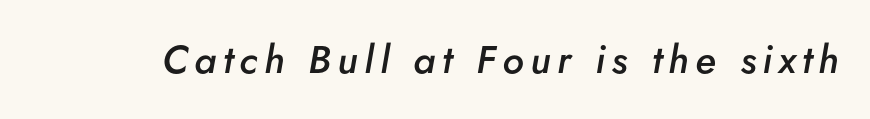
Q: Is the text bold? A: Semi-bold.
Q: Is the text italic (slanted)? A: Yes, it leans right by about 5 degrees.
Q: Is the text underlined? A: No.
Q: Width (condensed, normal, or wide)? A: Normal.
Q: Stroke contrast? A: Low.
Q: x-height? A: Small.
Q: Monospaced? A: No.
